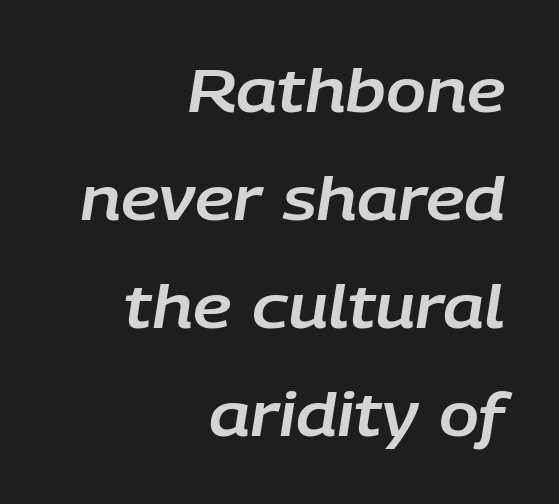
{"italic": "yes", "lean": "right", "slant_degrees": 9, "width": "normal", "stroke_contrast": "low", "x_height": "large", "monospaced": "no", "underline": "no", "align": "right", "line_spacing_ratio": 1.83, "letter_spacing": "normal", "letter_spacing_em": 0.0, "glyph_px": 59}
